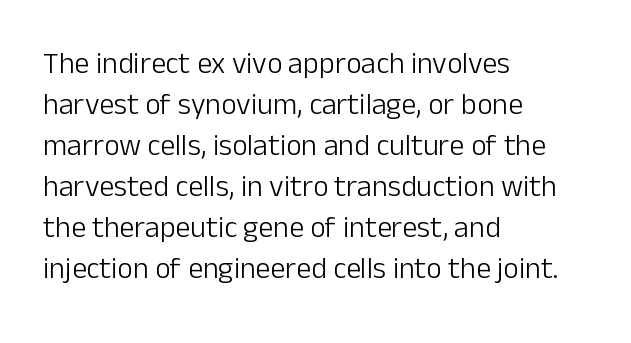
Q: Is the text bold? A: No.
Q: Is the text italic (slanted)? A: No, it is upright.
Q: Is the typeface a serif or a sans-serif typeface? A: Sans-serif.
Q: Is the text underlined? A: No.
Q: How is the paragraph aligned? A: Left-aligned.
Q: Is the spacing between letters normal or unusually wide? A: Normal.
Q: Is the spacing between lines tight, normal or loose? A: Normal.
Q: Width (condensed, normal, or wide)? A: Normal.
Q: Stroke contrast? A: Low.
Q: x-height? A: Medium.
Q: Monospaced? A: No.
